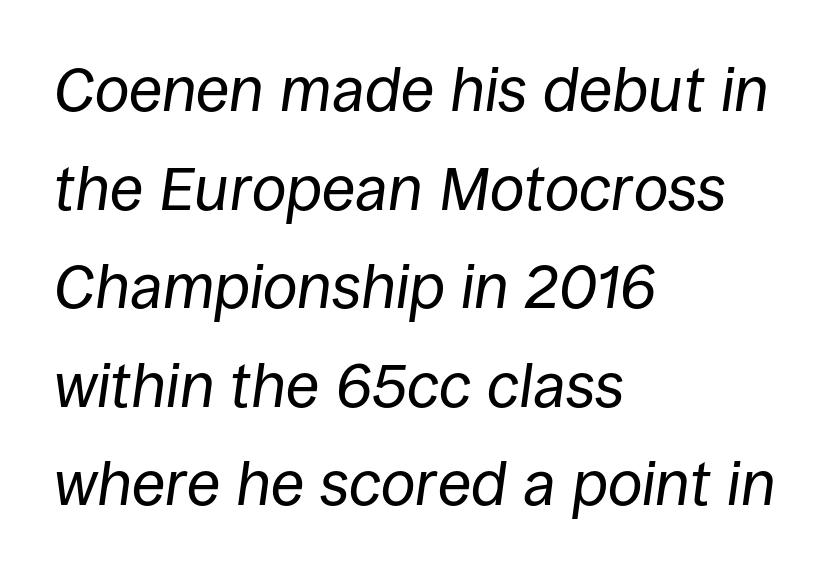
Leading matches the norm, producing a regular column. An italicized treatment has been applied to the whole sample. Teacher's note: observe the even left margin — that is flush-left alignment. Think of a printed novel: that variable character pitch is what you see here. Standard letterfit; no display-style spreading of the glyphs. Descenders hang freely into open space.
